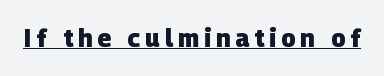
{"bold": "yes", "underline": "yes", "letter_spacing": "wide", "letter_spacing_em": 0.21, "glyph_px": 24}
